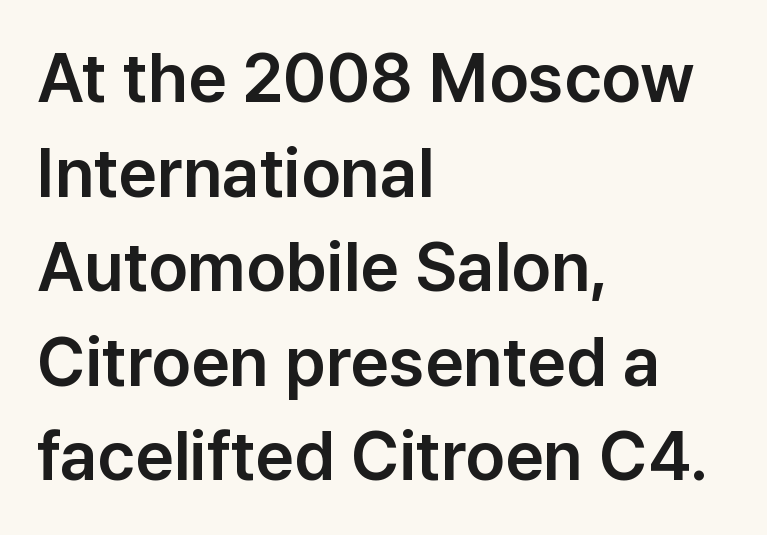
{"serif": "no", "italic": "no", "width": "normal", "stroke_contrast": "low", "x_height": "medium", "monospaced": "no", "underline": "no", "align": "left", "line_spacing": "normal", "line_spacing_ratio": 1.39, "letter_spacing": "normal", "letter_spacing_em": 0.0, "glyph_px": 68}
